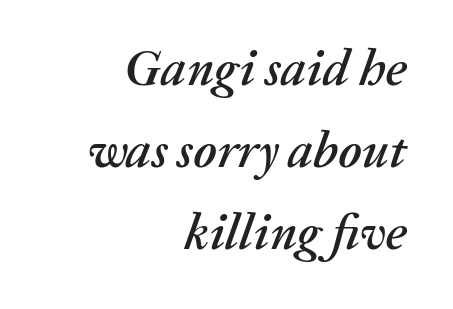
{"italic": "yes", "lean": "right", "slant_degrees": 20, "width": "normal", "stroke_contrast": "medium", "x_height": "medium", "monospaced": "no", "underline": "no", "align": "right", "line_spacing": "normal", "line_spacing_ratio": 1.61, "letter_spacing": "normal", "letter_spacing_em": 0.0, "glyph_px": 51}
